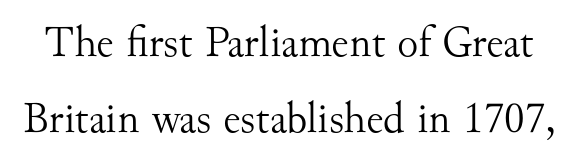
Q: Is the text bold? A: No.
Q: Is the text italic (slanted)? A: No, it is upright.
Q: Is the typeface a serif or a sans-serif typeface? A: Serif.
Q: Is the text underlined? A: No.
Q: Is the spacing between letters normal or unusually wide? A: Normal.
Q: Width (condensed, normal, or wide)? A: Normal.
Q: Stroke contrast? A: Medium.
Q: x-height? A: Small.
Q: Monospaced? A: No.
